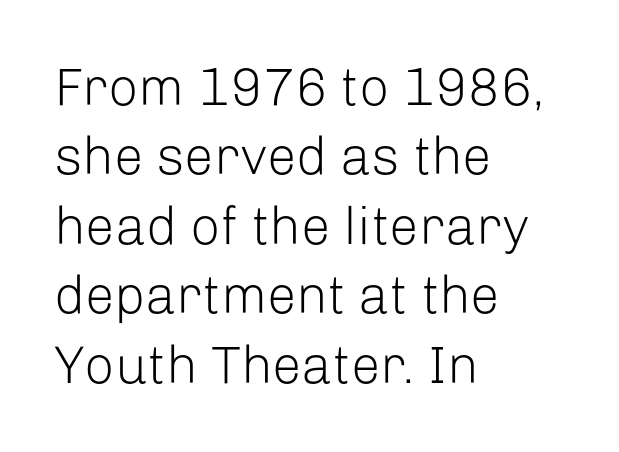
The image shows 53 px light sans-serif type, upright; set left-aligned, normal line spacing (1.31x), normal letter spacing, not underlined; low stroke contrast and a medium x-height.
